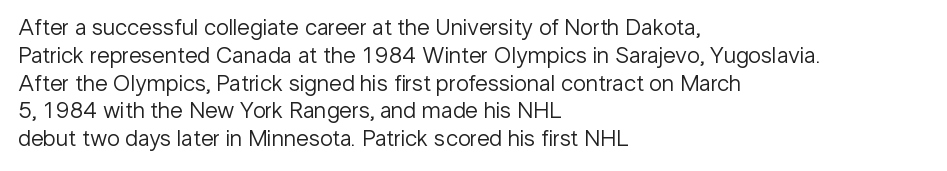
Italic: no, the glyphs are upright roman. Typeset ragged right — the left edge is the straight one. The gaps between neighbouring characters are ordinary and unremarkable. No letter is thick-stroked: the sample isn't bold. Lines of text with bare space underneath.
